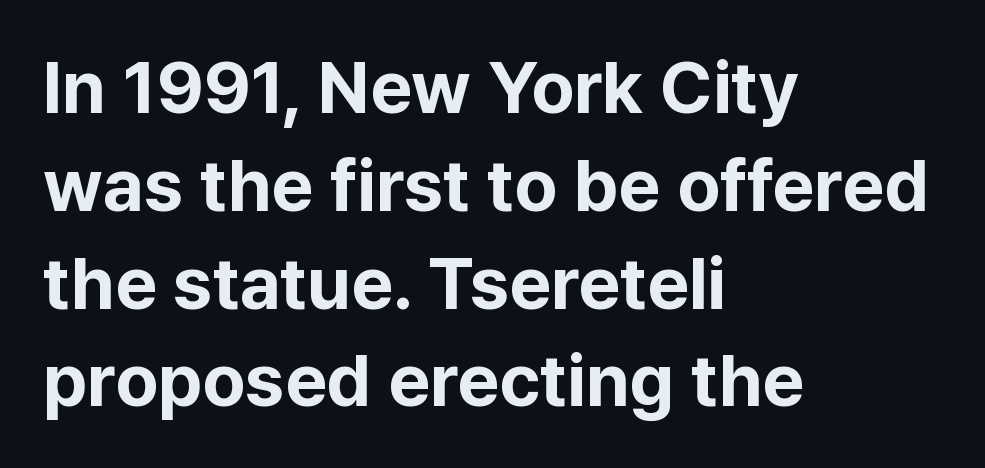
The glyphs in this specimen are sans serif. Notice how descenders clear the ascenders below comfortably — that's standard leading. The baseline area is clear. The passage shown has conventional tracking throughout. Proportional: the letters do not fall into vertical columns. Visually the block forms a straight wall on the left and a jagged coastline on the right.
